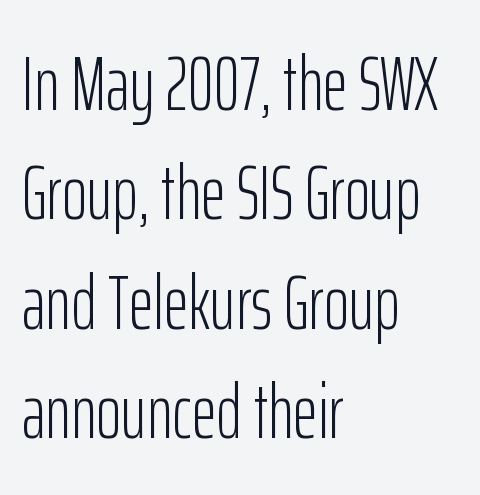
{"serif": "no", "italic": "no", "bold": "no", "weight": "light", "width": "condensed", "stroke_contrast": "low", "x_height": "medium", "monospaced": "no", "underline": "no", "align": "left", "line_spacing": "normal", "line_spacing_ratio": 1.42, "letter_spacing": "normal", "letter_spacing_em": 0.0, "glyph_px": 77}
